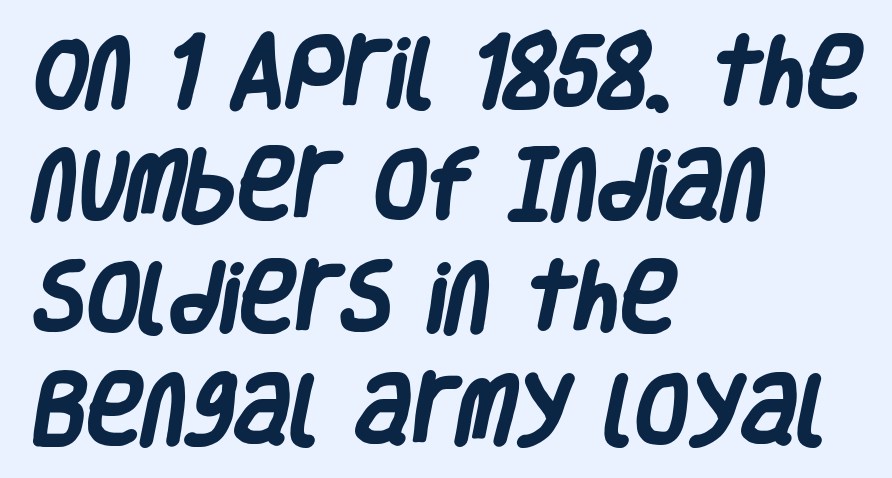
Q: Is the text bold? A: Yes.
Q: Is the typeface a serif or a sans-serif typeface? A: Sans-serif.
Q: Is the text underlined? A: No.
Q: How is the paragraph aligned? A: Left-aligned.
Q: Is the spacing between letters normal or unusually wide? A: Normal.
Q: Is the spacing between lines tight, normal or loose? A: Normal.
Q: Width (condensed, normal, or wide)? A: Condensed.
Q: Stroke contrast? A: Low.
Q: x-height? A: Large.
Q: Monospaced? A: No.
